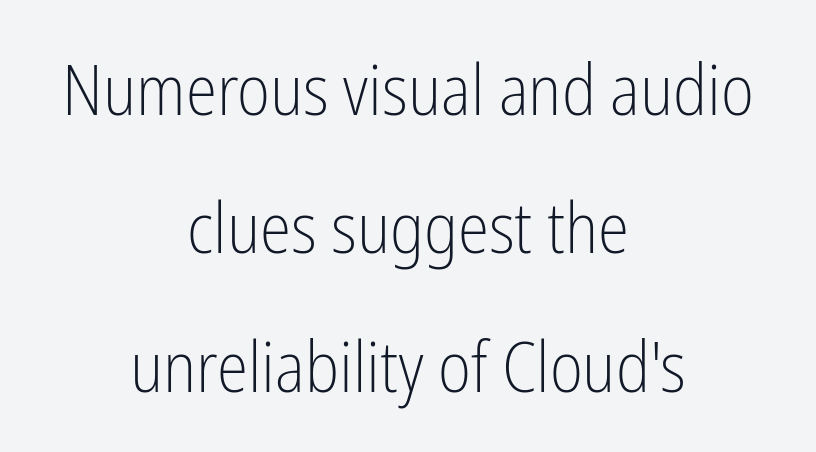
{"serif": "no", "italic": "no", "bold": "no", "weight": "light", "width": "condensed", "stroke_contrast": "low", "x_height": "medium", "monospaced": "no", "underline": "no", "align": "center", "line_spacing": "loose", "line_spacing_ratio": 1.95, "letter_spacing": "normal", "letter_spacing_em": 0.0, "glyph_px": 71}
